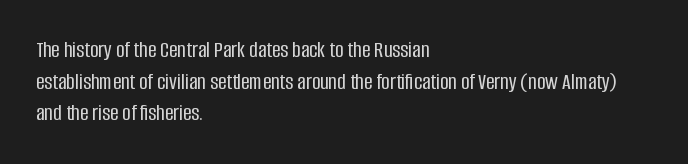
{"italic": "no", "underline": "no", "align": "left", "line_spacing": "normal", "line_spacing_ratio": 1.38, "letter_spacing": "normal", "letter_spacing_em": 0.0, "glyph_px": 23}
